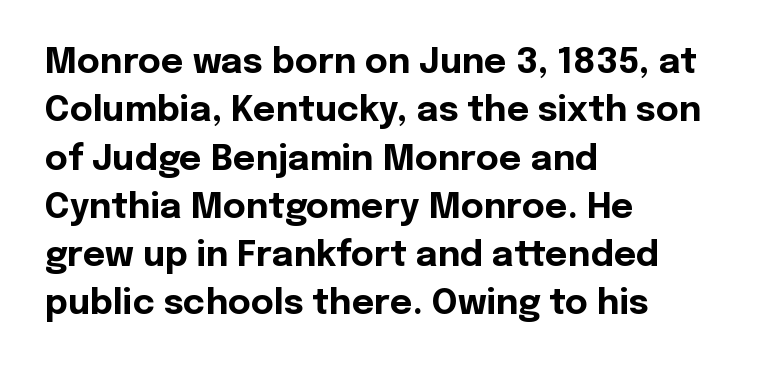
Q: Is the text bold? A: Yes.
Q: Is the text italic (slanted)? A: No, it is upright.
Q: Is the typeface a serif or a sans-serif typeface? A: Sans-serif.
Q: Is the text underlined? A: No.
Q: How is the paragraph aligned? A: Left-aligned.
Q: Is the spacing between letters normal or unusually wide? A: Normal.
Q: Is the spacing between lines tight, normal or loose? A: Normal.
Q: Width (condensed, normal, or wide)? A: Normal.
Q: x-height? A: Medium.
Q: Monospaced? A: No.
